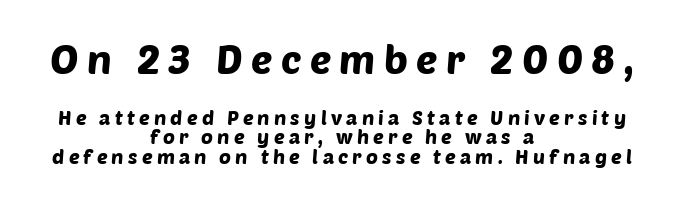
{"serif": "no", "width": "normal", "stroke_contrast": "low", "x_height": "large", "monospaced": "no", "underline": "no", "align": "center", "line_spacing": "tight", "line_spacing_ratio": 0.97, "letter_spacing": "wide", "letter_spacing_em": 0.21, "larger_block": "first", "size_ratio": 2.0, "glyph_px": 40}
